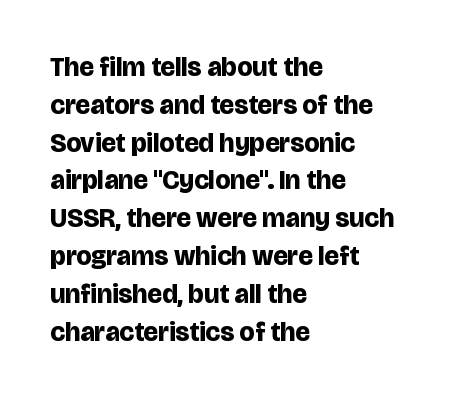
The image shows 27 px bold type, upright; set left-aligned, normal line spacing (1.4x), normal letter spacing, not underlined.
